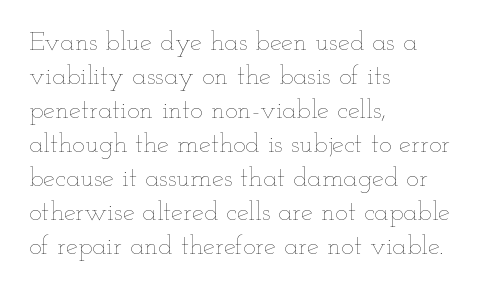
Vertically, the passage feels balanced, rows spaced as you'd expect. The strip under each line holds only bare page. Weight: in the light-to-regular range. Glyph-to-glyph distance matches everyday printed text.
